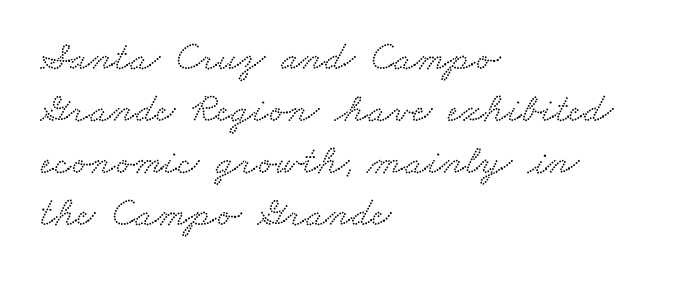
Q: Is the typeface a serif or a sans-serif typeface? A: Serif.
Q: Is the text underlined? A: No.
Q: How is the paragraph aligned? A: Left-aligned.
Q: Is the spacing between letters normal or unusually wide? A: Normal.
Q: Is the spacing between lines tight, normal or loose? A: Normal.
Q: Width (condensed, normal, or wide)? A: Wide.
Q: Stroke contrast? A: Low.
Q: x-height? A: Small.
Q: Monospaced? A: No.
